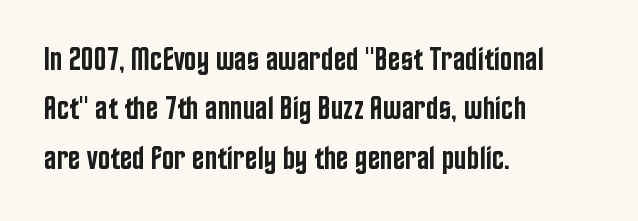
Horizontal bands of white between lines are of average thickness. The paragraph shown leans on its left margin. Here the glyphs are tracked normally, forming tight word shapes. Unlike a traditional serif, this face leaves its strokes unadorned.
